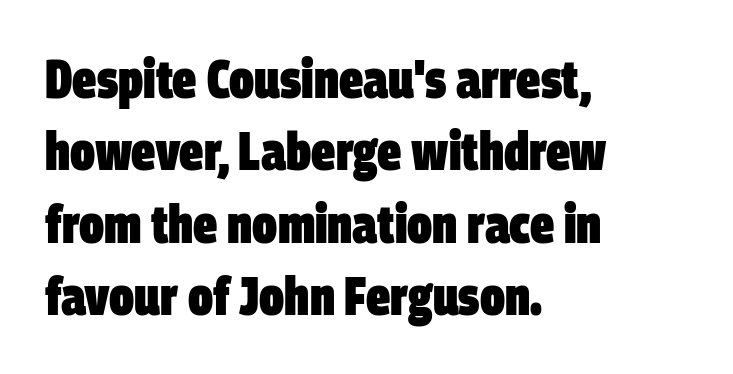
The image shows 54 px heavy, condensed sans-serif type; set left-aligned, normal line spacing (1.34x), normal letter spacing, not underlined; low stroke contrast and a large x-height.
